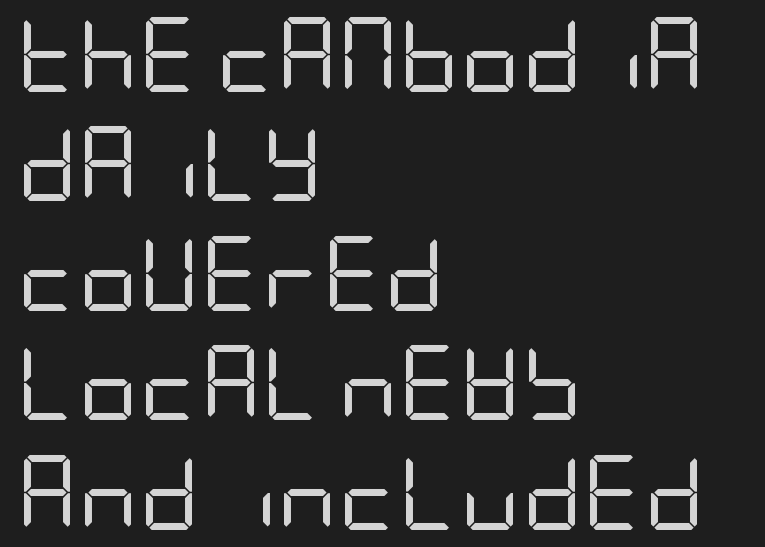
{"serif": "no", "italic": "no", "bold": "no", "weight": "regular", "width": "condensed", "stroke_contrast": "low", "x_height": "large", "underline": "no", "align": "left", "line_spacing": "normal", "line_spacing_ratio": 1.46, "letter_spacing": "normal", "letter_spacing_em": 0.0, "glyph_px": 75}
